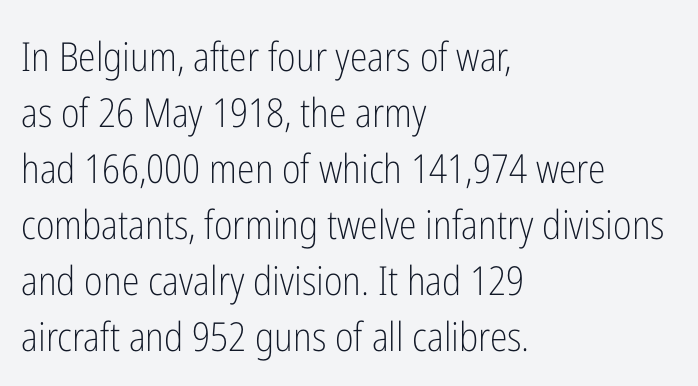
Q: Is the text bold? A: No.
Q: Is the text italic (slanted)? A: No, it is upright.
Q: Is the typeface a serif or a sans-serif typeface? A: Sans-serif.
Q: Is the text underlined? A: No.
Q: How is the paragraph aligned? A: Left-aligned.
Q: Is the spacing between letters normal or unusually wide? A: Normal.
Q: Is the spacing between lines tight, normal or loose? A: Normal.
Q: Width (condensed, normal, or wide)? A: Condensed.
Q: Stroke contrast? A: Low.
Q: x-height? A: Medium.
Q: Monospaced? A: No.
